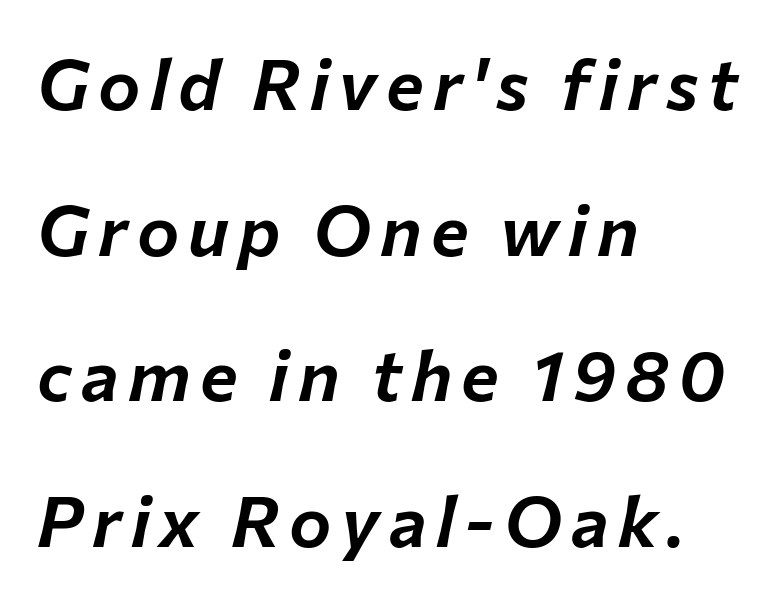
{"italic": "yes", "lean": "right", "slant_degrees": 12, "width": "normal", "stroke_contrast": "low", "x_height": "medium", "monospaced": "no", "underline": "no", "align": "left", "line_spacing": "loose", "line_spacing_ratio": 2.05, "glyph_px": 71}
